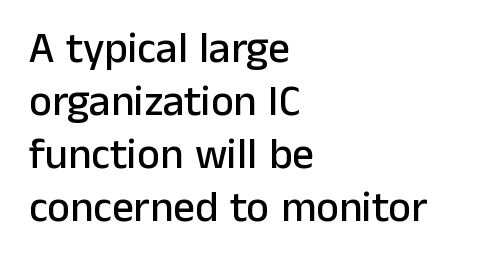
Q: Is the text italic (slanted)? A: No, it is upright.
Q: Is the typeface a serif or a sans-serif typeface? A: Sans-serif.
Q: Is the text underlined? A: No.
Q: How is the paragraph aligned? A: Left-aligned.
Q: Is the spacing between letters normal or unusually wide? A: Normal.
Q: Width (condensed, normal, or wide)? A: Normal.
Q: Stroke contrast? A: Low.
Q: x-height? A: Medium.
Q: Monospaced? A: No.
